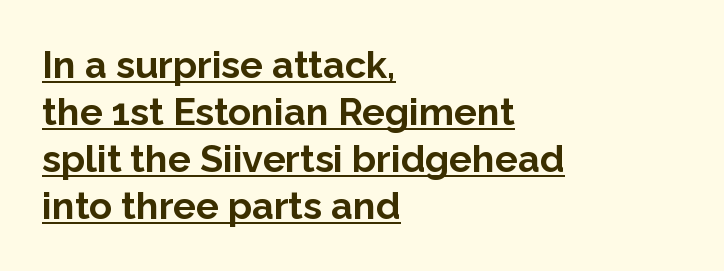
The rendering uses natural spacing where letterforms have individual widths. The rendering shows plain stroke endings on the letterforms — a sans-serif design. A typesetter would mark this as roman, not italic. Decoration check: the copy is underlined.
